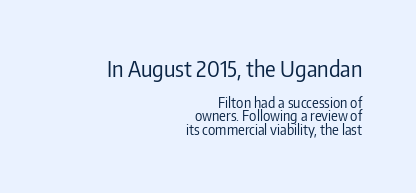
The typeface has the unassuming heft of standard copy or less. This layout puts the oversized block above and the modest block below. The rag falls on the left side of this text block. Descenders hang freely into open space.
